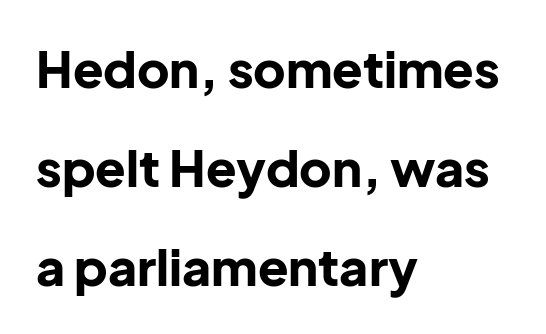
Q: Is the text bold? A: Yes.
Q: Is the text italic (slanted)? A: No, it is upright.
Q: Is the typeface a serif or a sans-serif typeface? A: Sans-serif.
Q: Is the text underlined? A: No.
Q: How is the paragraph aligned? A: Left-aligned.
Q: Is the spacing between letters normal or unusually wide? A: Normal.
Q: Is the spacing between lines tight, normal or loose? A: Loose.
Q: Width (condensed, normal, or wide)? A: Normal.
Q: Stroke contrast? A: Low.
Q: x-height? A: Medium.
Q: Monospaced? A: No.
